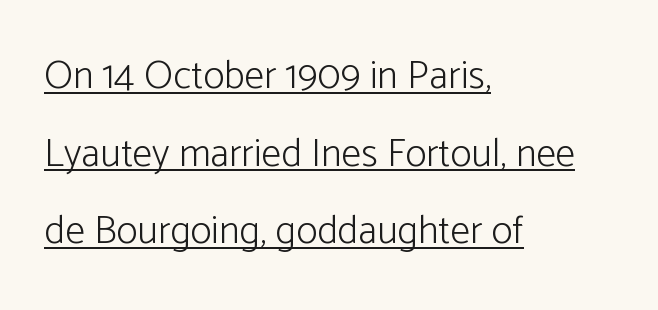
{"serif": "no", "italic": "no", "bold": "no", "weight": "light", "width": "normal", "stroke_contrast": "low", "x_height": "medium", "monospaced": "no", "underline": "yes", "align": "left", "line_spacing": "loose", "line_spacing_ratio": 1.94, "letter_spacing": "normal", "letter_spacing_em": 0.0, "glyph_px": 40}
